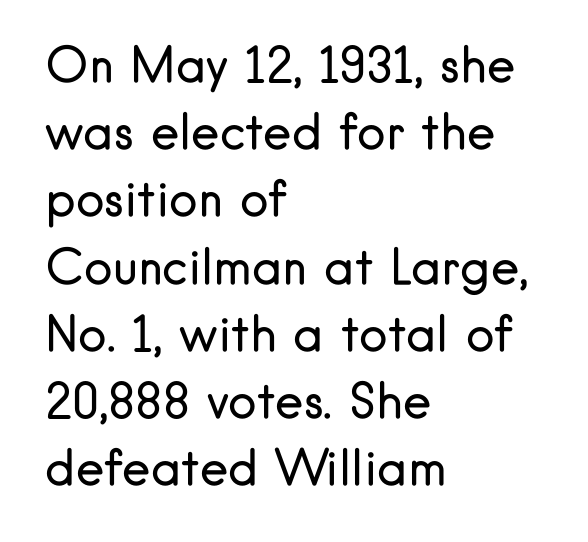
Interline gaps are of average width in this sample. The characters display no serif detailing; their extremities are plain. The face looks like a standard text weight, possibly lighter. You can tell it's not italic because the verticals are truly vertical. Tracking value appears to be zero — textbook default spacing.
